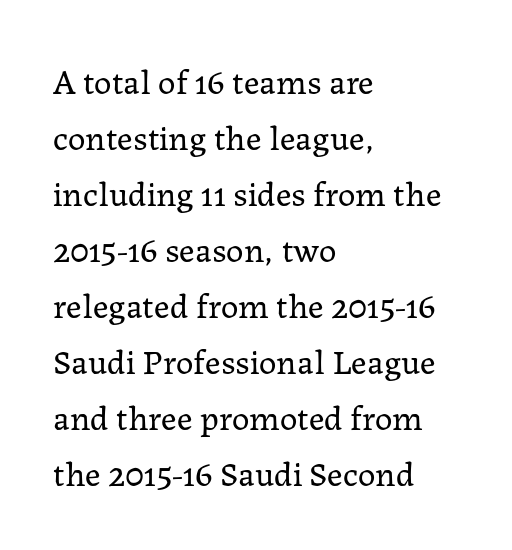
Q: Is the text bold? A: No.
Q: Is the text italic (slanted)? A: No, it is upright.
Q: Is the typeface a serif or a sans-serif typeface? A: Serif.
Q: Is the text underlined? A: No.
Q: How is the paragraph aligned? A: Left-aligned.
Q: Is the spacing between letters normal or unusually wide? A: Normal.
Q: Is the spacing between lines tight, normal or loose? A: Normal.
Q: Width (condensed, normal, or wide)? A: Normal.
Q: Stroke contrast? A: Low.
Q: x-height? A: Medium.
Q: Monospaced? A: No.
